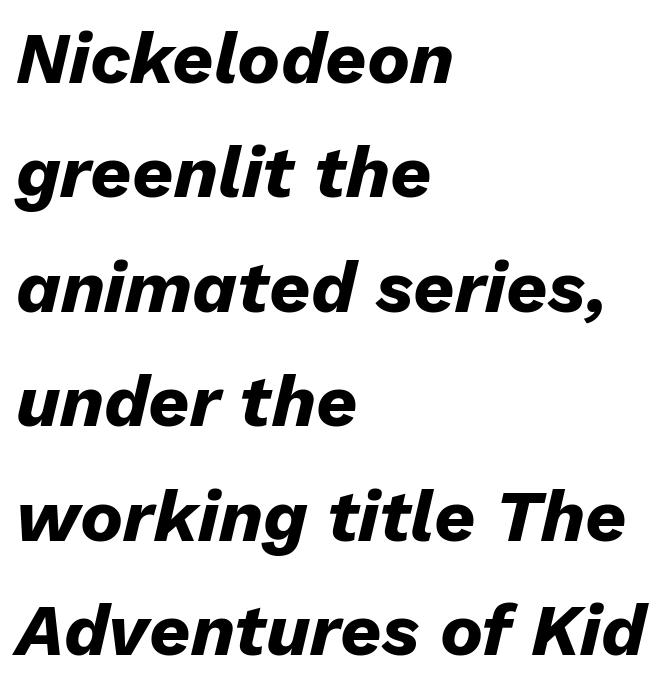
The image shows 72 px heavy type, italic (leaning right); set left-aligned, normal line spacing (1.59x), normal letter spacing, not underlined; low stroke contrast and a medium x-height.
